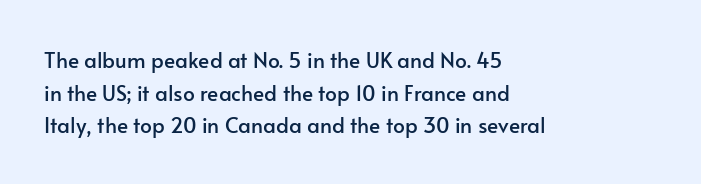
The image shows 21 px text type, upright; set left-aligned, normal line spacing (1.55x), normal letter spacing, not underlined.
